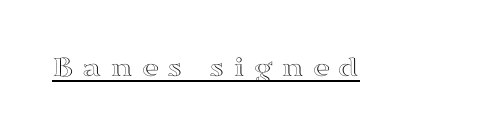
Characters follow at a spacing far wider than the type designer built in. The sample's only ornament is a line tracing under the words. A typesetter would mark this as roman, not italic. Do the characters align in a grid? No, the font is proportional.
